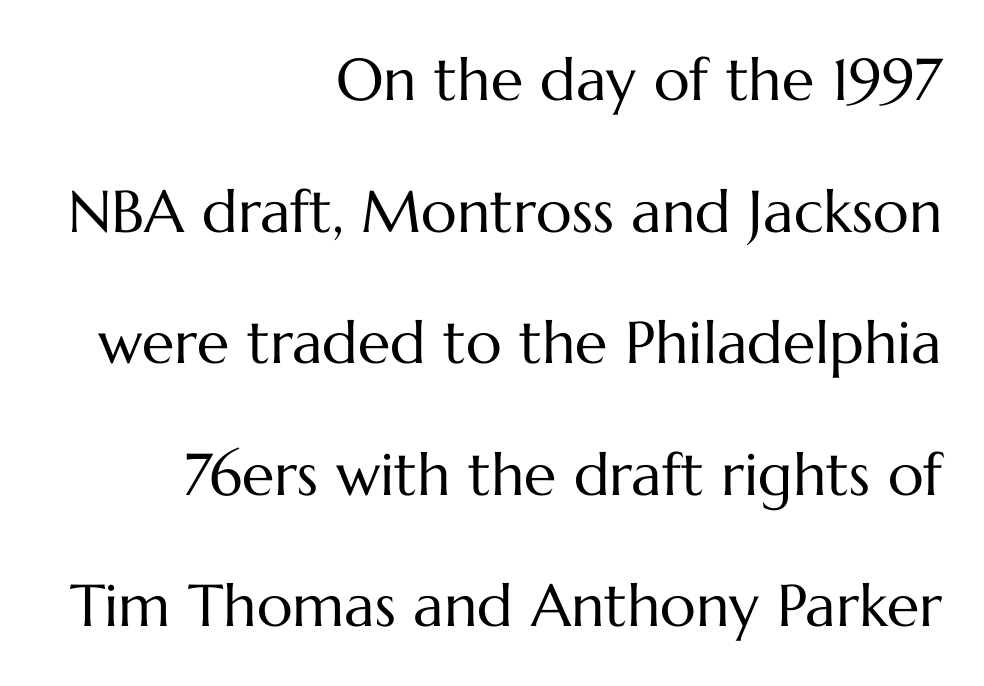
The image shows 59 px regular-weight type, upright; set right-aligned, loose line spacing (2.23x), normal letter spacing, not underlined; medium stroke contrast and a medium x-height.
